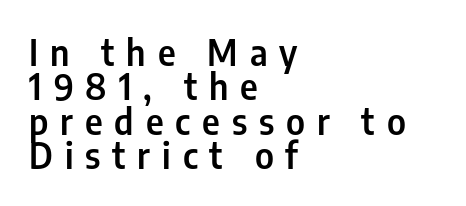
{"serif": "no", "italic": "no", "width": "condensed", "stroke_contrast": "low", "x_height": "medium", "monospaced": "no", "underline": "no", "align": "left", "line_spacing": "tight", "line_spacing_ratio": 0.98, "letter_spacing": "wide", "letter_spacing_em": 0.34, "glyph_px": 35}
